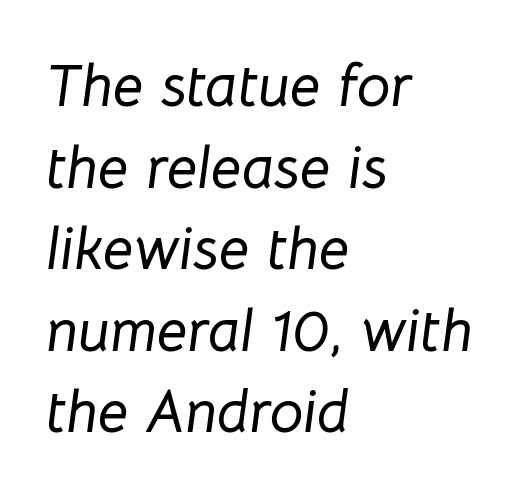
The lines in this sample share a left origin and differ only in where they stop. Is there much room between lines? A standard amount, neither cramped nor airy. Beneath every word, the page is bare. Italic? Definitely — the glyphs are oblique.
